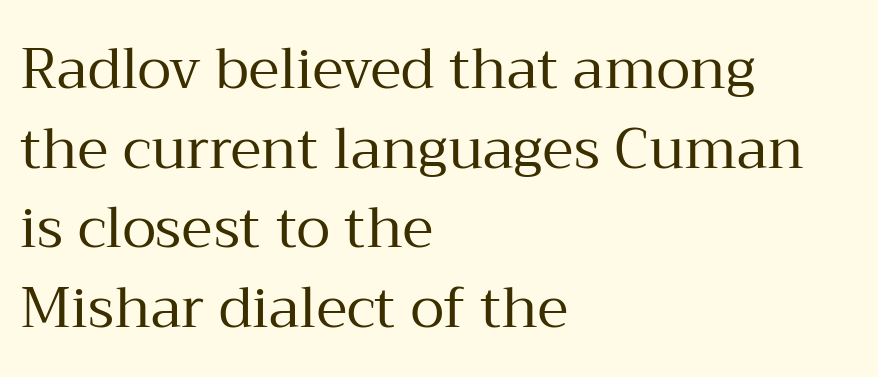
The leading is moderate, giving the passage an even texture. Posture: upright roman. One-word summary of the alignment: left. The letterforms sit shoulder to shoulder at normal distance. The letters advance in unequal steps, a hallmark of proportional type.
